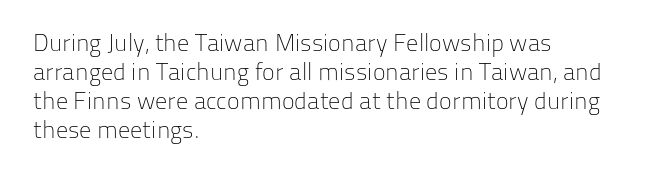
{"italic": "no", "bold": "no", "underline": "no", "align": "left", "line_spacing_ratio": 1.21, "letter_spacing": "normal", "letter_spacing_em": 0.0, "glyph_px": 24}
